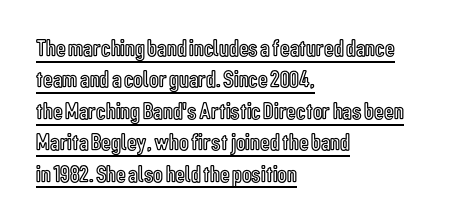
No italicization has been applied; the sample stays upright. Which margin do the lines hug? The left one — the right edge is uneven. The horizontal fit of the characters is conventional and even. This is underlined copy, the kind a proofreader might mark for attention.
